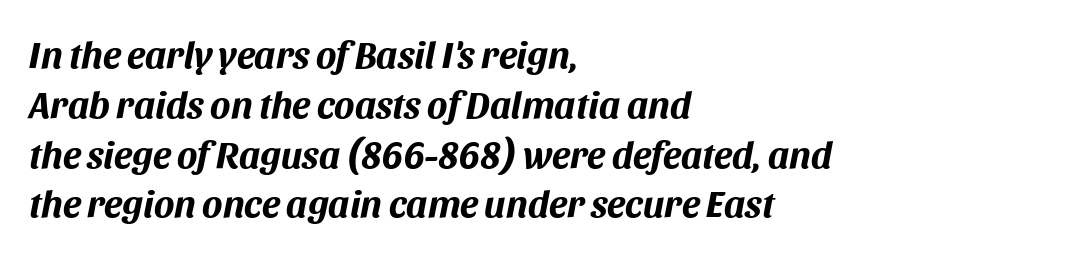
The image shows 38 px bold type, italic (leaning right); set left-aligned, normal line spacing (1.31x), normal letter spacing, not underlined; medium stroke contrast and a large x-height.
